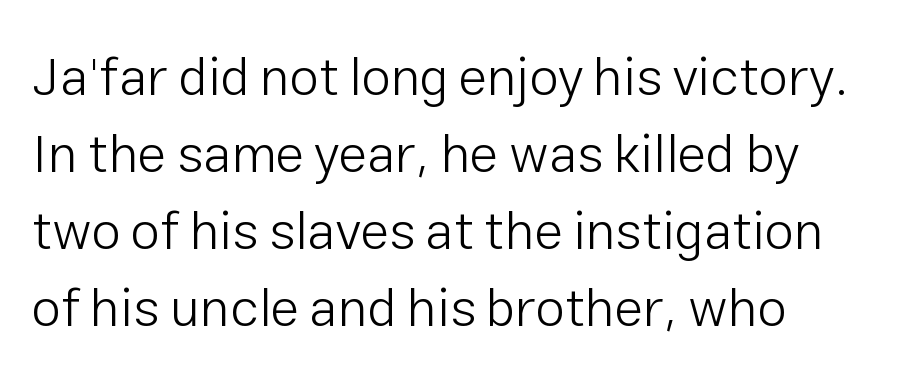
Q: Is the text bold? A: No.
Q: Is the text italic (slanted)? A: No, it is upright.
Q: Is the typeface a serif or a sans-serif typeface? A: Sans-serif.
Q: Is the text underlined? A: No.
Q: Is the spacing between letters normal or unusually wide? A: Normal.
Q: Is the spacing between lines tight, normal or loose? A: Normal.
Q: Width (condensed, normal, or wide)? A: Normal.
Q: Stroke contrast? A: Low.
Q: x-height? A: Medium.
Q: Monospaced? A: No.
